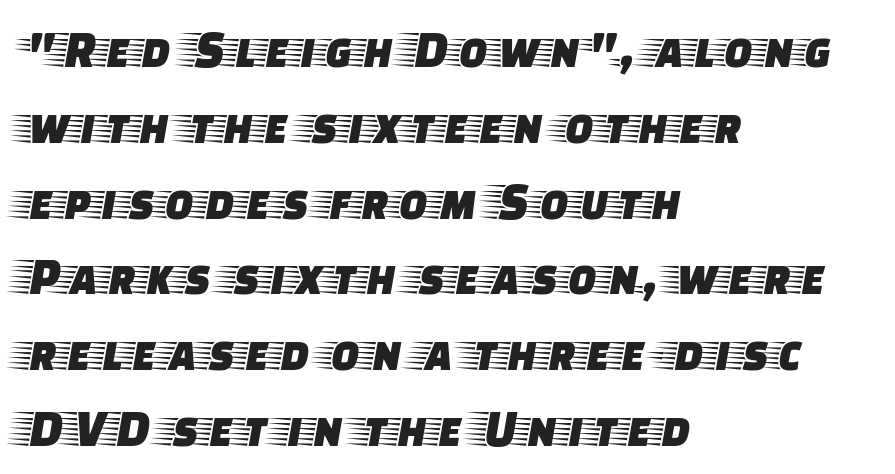
{"serif": "yes", "width": "wide", "stroke_contrast": "low", "x_height": "large", "monospaced": "no", "underline": "no", "align": "left", "line_spacing": "normal", "line_spacing_ratio": 1.43, "letter_spacing": "normal", "letter_spacing_em": 0.0, "glyph_px": 53}
